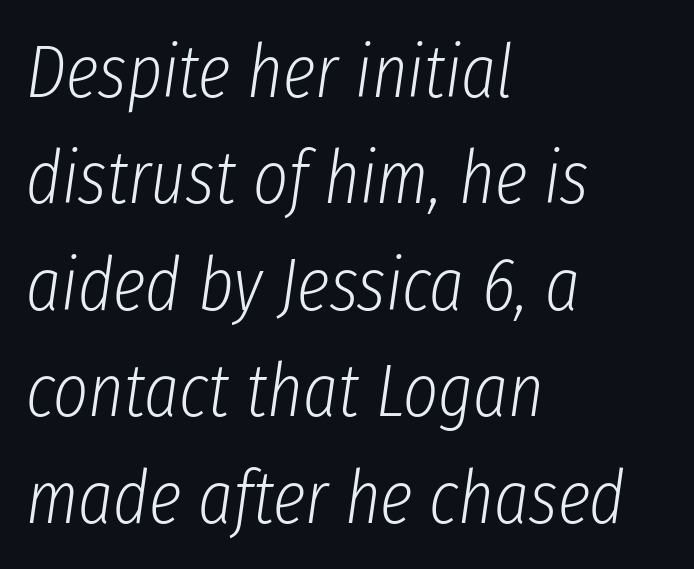
The image shows 75 px light, condensed type, italic (leaning right); set left-aligned, normal line spacing (1.42x), normal letter spacing, not underlined; low stroke contrast and a medium x-height.
